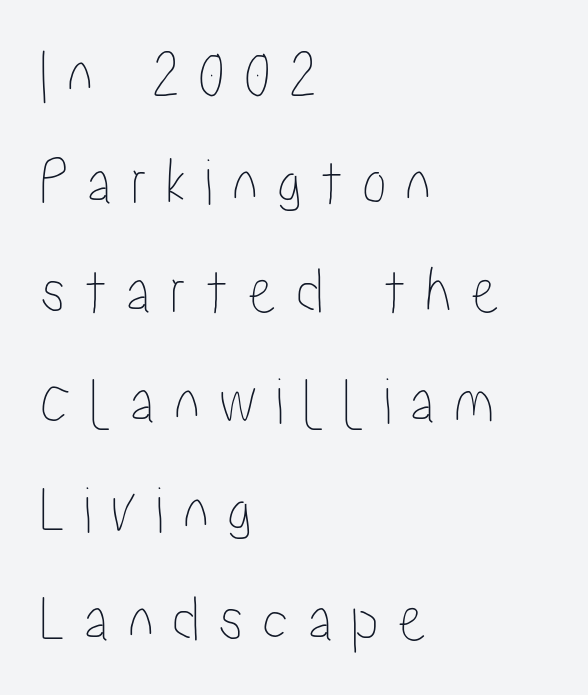
{"italic": "no", "width": "condensed", "stroke_contrast": "low", "x_height": "medium", "monospaced": "no", "underline": "no", "align": "left", "line_spacing": "normal", "line_spacing_ratio": 1.63, "letter_spacing": "wide", "letter_spacing_em": 0.27, "glyph_px": 67}
